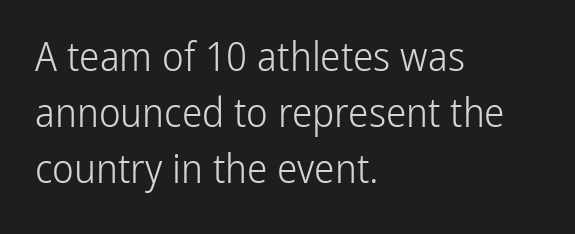
The image shows 41 px light, condensed sans-serif type, upright; set left-aligned, normal line spacing (1.36x), normal letter spacing, not underlined; low stroke contrast and a medium x-height.
